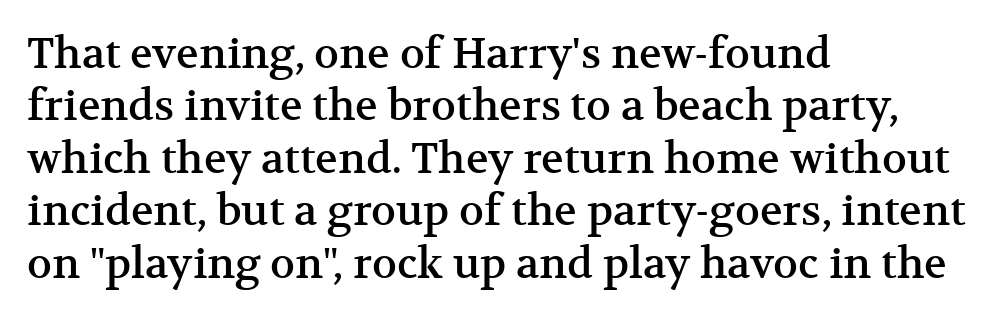
Q: Is the text italic (slanted)? A: No, it is upright.
Q: Is the typeface a serif or a sans-serif typeface? A: Serif.
Q: Is the text underlined? A: No.
Q: How is the paragraph aligned? A: Left-aligned.
Q: Is the spacing between letters normal or unusually wide? A: Normal.
Q: Is the spacing between lines tight, normal or loose? A: Normal.
Q: Width (condensed, normal, or wide)? A: Normal.
Q: Stroke contrast? A: Medium.
Q: x-height? A: Medium.
Q: Monospaced? A: No.
